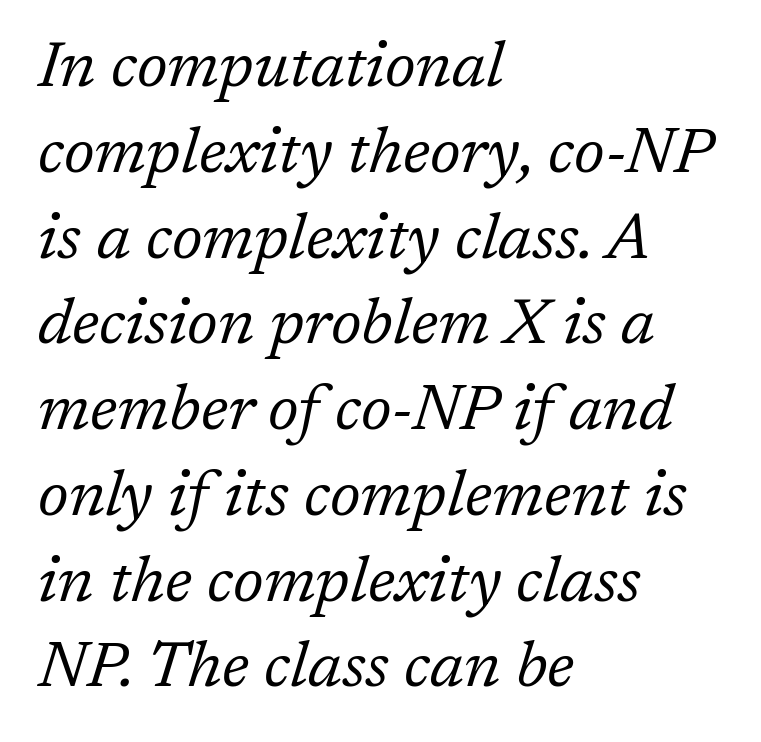
{"serif": "yes", "italic": "yes", "lean": "right", "slant_degrees": 17, "bold": "no", "weight": "regular", "width": "normal", "stroke_contrast": "low", "x_height": "medium", "monospaced": "no", "underline": "no", "align": "left", "line_spacing": "normal", "line_spacing_ratio": 1.34, "letter_spacing": "normal", "letter_spacing_em": 0.0, "glyph_px": 64}
